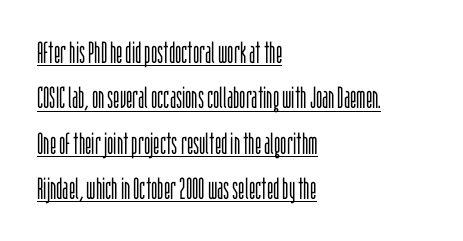
Q: Is the text bold? A: No.
Q: Is the text italic (slanted)? A: No, it is upright.
Q: Is the typeface a serif or a sans-serif typeface? A: Sans-serif.
Q: Is the text underlined? A: Yes.
Q: How is the paragraph aligned? A: Left-aligned.
Q: Is the spacing between letters normal or unusually wide? A: Normal.
Q: Is the spacing between lines tight, normal or loose? A: Normal.
Q: Width (condensed, normal, or wide)? A: Condensed.
Q: Stroke contrast? A: Low.
Q: x-height? A: Large.
Q: Monospaced? A: No.
